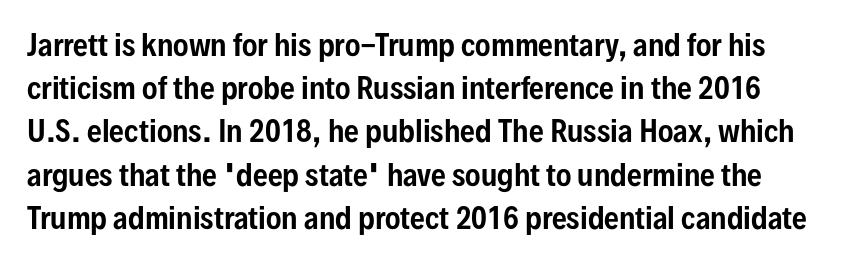
{"serif": "no", "italic": "no", "width": "condensed", "stroke_contrast": "low", "x_height": "medium", "monospaced": "no", "underline": "no", "line_spacing": "normal", "line_spacing_ratio": 1.49, "letter_spacing": "normal", "letter_spacing_em": 0.0, "glyph_px": 29}
